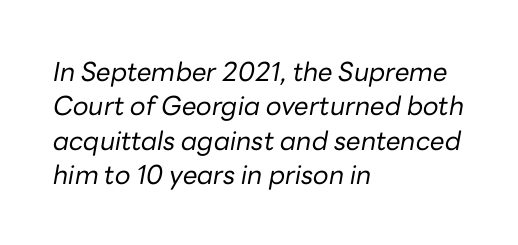
{"italic": "yes", "lean": "right", "slant_degrees": 10, "bold": "no", "underline": "no", "align": "left", "line_spacing": "normal", "line_spacing_ratio": 1.32, "letter_spacing": "normal", "letter_spacing_em": 0.0, "glyph_px": 26}
